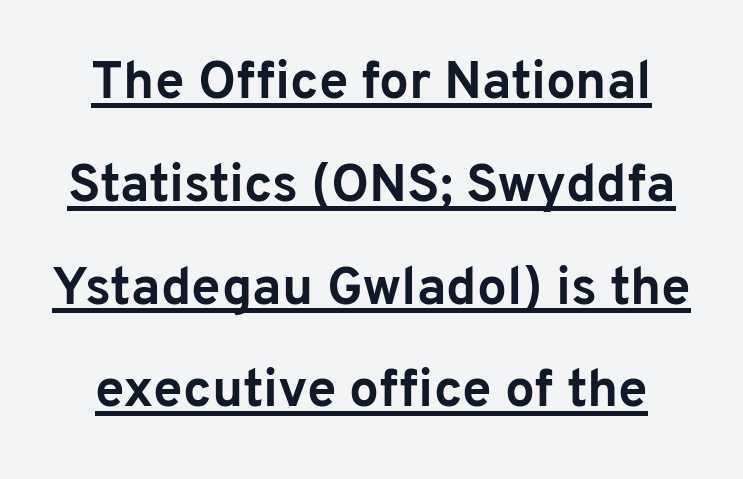
Q: Is the text bold? A: Yes.
Q: Is the text italic (slanted)? A: No, it is upright.
Q: Is the typeface a serif or a sans-serif typeface? A: Sans-serif.
Q: Is the text underlined? A: Yes.
Q: Is the spacing between letters normal or unusually wide? A: Normal.
Q: Is the spacing between lines tight, normal or loose? A: Loose.
Q: Width (condensed, normal, or wide)? A: Normal.
Q: Stroke contrast? A: Low.
Q: x-height? A: Medium.
Q: Monospaced? A: No.
